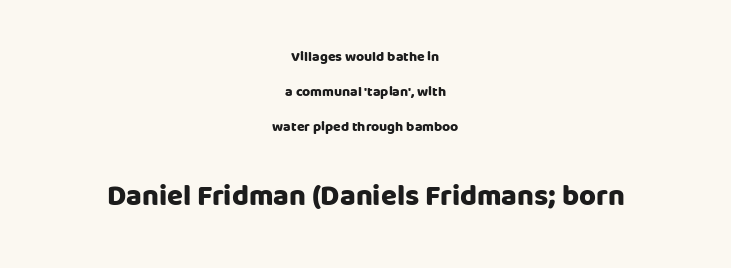
What weight is shown? A full bold with thick strokes. Check under the words: just untouched page. The characters display no serif detailing; their extremities are plain. Ascenders rise straight up at ninety degrees.
